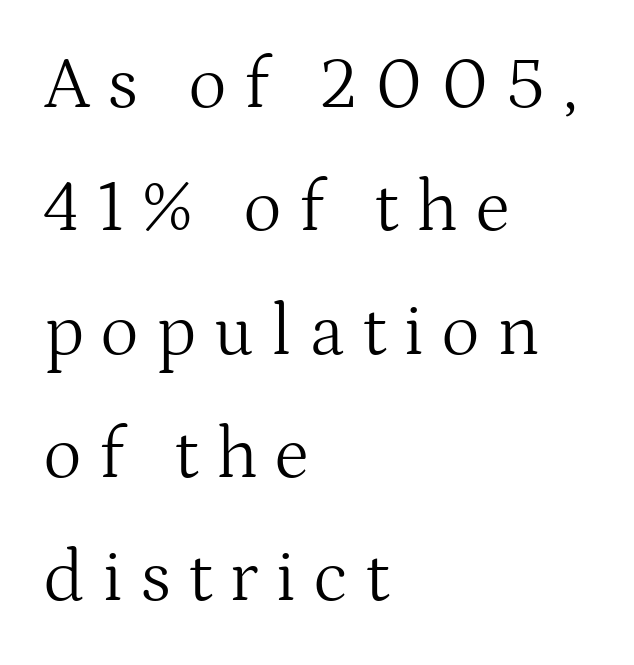
Q: Is the text bold? A: No.
Q: Is the text italic (slanted)? A: No, it is upright.
Q: Is the typeface a serif or a sans-serif typeface? A: Serif.
Q: Is the text underlined? A: No.
Q: How is the paragraph aligned? A: Left-aligned.
Q: Is the spacing between letters normal or unusually wide? A: Unusually wide.
Q: Is the spacing between lines tight, normal or loose? A: Normal.
Q: Width (condensed, normal, or wide)? A: Normal.
Q: Stroke contrast? A: Medium.
Q: x-height? A: Medium.
Q: Monospaced? A: No.
